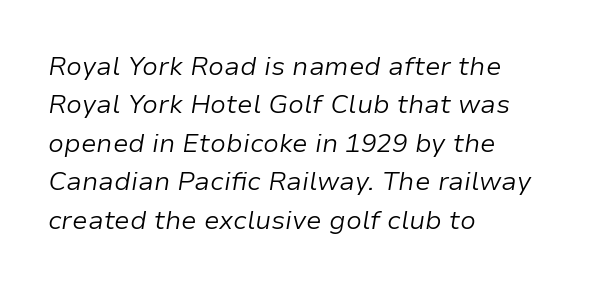
Q: Is the text bold? A: No.
Q: Is the text italic (slanted)? A: Yes, it leans right by about 9 degrees.
Q: Is the text underlined? A: No.
Q: How is the paragraph aligned? A: Left-aligned.
Q: Is the spacing between letters normal or unusually wide? A: Normal.
Q: Is the spacing between lines tight, normal or loose? A: Normal.
